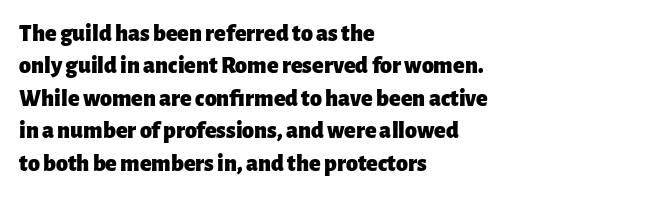
{"italic": "no", "bold": "yes", "underline": "no", "align": "left", "line_spacing": "normal", "line_spacing_ratio": 1.35, "letter_spacing": "normal", "letter_spacing_em": 0.0, "glyph_px": 24}
